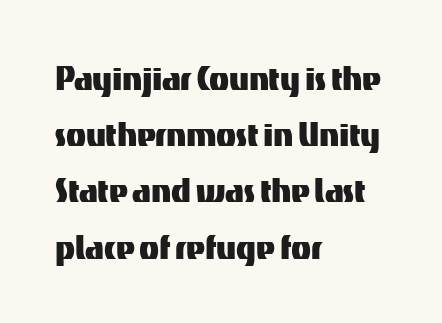
{"serif": "no", "italic": "no", "width": "normal", "stroke_contrast": "medium", "x_height": "medium", "monospaced": "no", "underline": "no", "align": "left", "line_spacing": "normal", "line_spacing_ratio": 1.37, "letter_spacing": "normal", "letter_spacing_em": 0.0, "glyph_px": 41}
